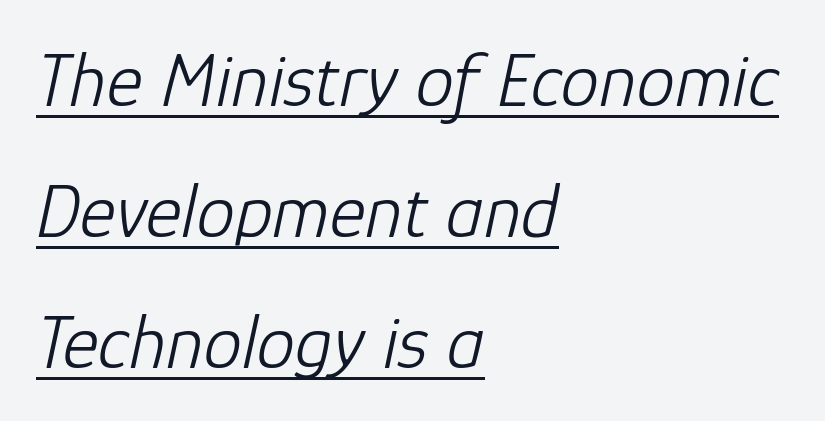
Does the leading feel generous? No, just average. On a weight scale, this lands at 450 or below. Has an underline been added? It has. These lines stack with their left ends in a neat column. Rendered with sloped, italic letterforms. The passage shown has conventional tracking throughout.
